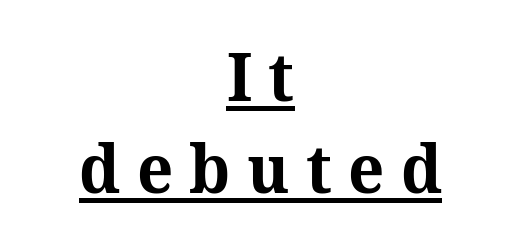
Q: Is the text bold? A: Yes.
Q: Is the text italic (slanted)? A: No, it is upright.
Q: Is the typeface a serif or a sans-serif typeface? A: Serif.
Q: Is the text underlined? A: Yes.
Q: How is the paragraph aligned? A: Centered.
Q: Is the spacing between letters normal or unusually wide? A: Unusually wide.
Q: Is the spacing between lines tight, normal or loose? A: Normal.
Q: Width (condensed, normal, or wide)? A: Normal.
Q: Stroke contrast? A: Medium.
Q: x-height? A: Medium.
Q: Monospaced? A: No.
